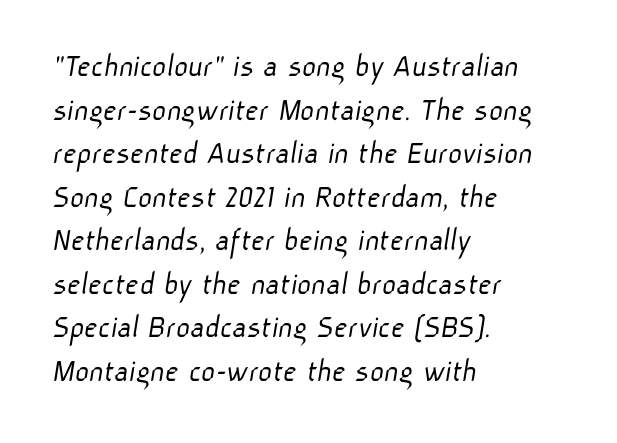
Q: Is the text bold? A: No.
Q: Is the typeface a serif or a sans-serif typeface? A: Sans-serif.
Q: Is the text underlined? A: No.
Q: How is the paragraph aligned? A: Left-aligned.
Q: Is the spacing between letters normal or unusually wide? A: Normal.
Q: Is the spacing between lines tight, normal or loose? A: Normal.
Q: Width (condensed, normal, or wide)? A: Normal.
Q: Stroke contrast? A: Low.
Q: x-height? A: Medium.
Q: Monospaced? A: No.
